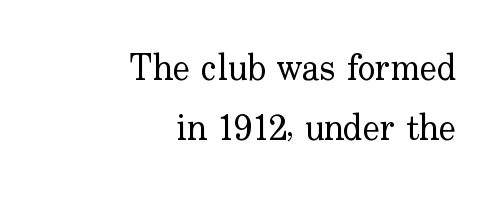
Q: Is the text bold? A: No.
Q: Is the text italic (slanted)? A: No, it is upright.
Q: Is the typeface a serif or a sans-serif typeface? A: Serif.
Q: Is the text underlined? A: No.
Q: How is the paragraph aligned? A: Right-aligned.
Q: Is the spacing between letters normal or unusually wide? A: Normal.
Q: Is the spacing between lines tight, normal or loose? A: Normal.
Q: Width (condensed, normal, or wide)? A: Normal.
Q: Stroke contrast? A: Low.
Q: x-height? A: Small.
Q: Monospaced? A: No.
